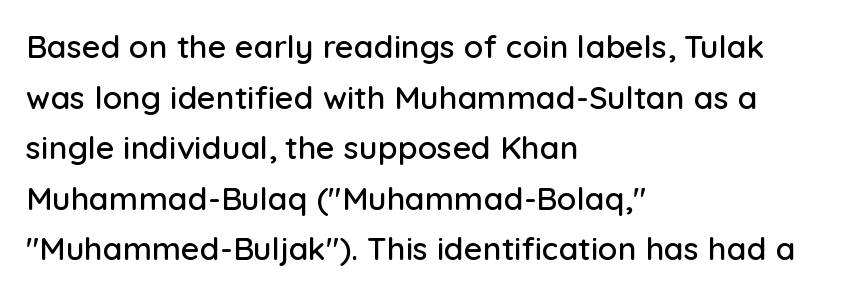
Q: Is the text italic (slanted)? A: No, it is upright.
Q: Is the typeface a serif or a sans-serif typeface? A: Sans-serif.
Q: Is the text underlined? A: No.
Q: How is the paragraph aligned? A: Left-aligned.
Q: Is the spacing between letters normal or unusually wide? A: Normal.
Q: Is the spacing between lines tight, normal or loose? A: Normal.
Q: Width (condensed, normal, or wide)? A: Normal.
Q: Stroke contrast? A: Low.
Q: x-height? A: Medium.
Q: Monospaced? A: No.
